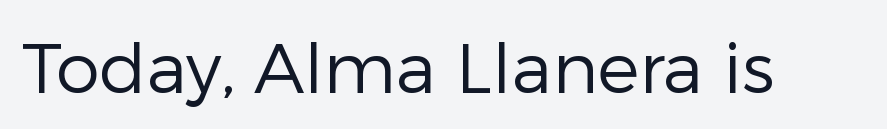
Q: Is the text bold? A: No.
Q: Is the text italic (slanted)? A: No, it is upright.
Q: Is the typeface a serif or a sans-serif typeface? A: Sans-serif.
Q: Is the text underlined? A: No.
Q: Is the spacing between letters normal or unusually wide? A: Normal.
Q: Width (condensed, normal, or wide)? A: Normal.
Q: Stroke contrast? A: Low.
Q: x-height? A: Medium.
Q: Monospaced? A: No.
